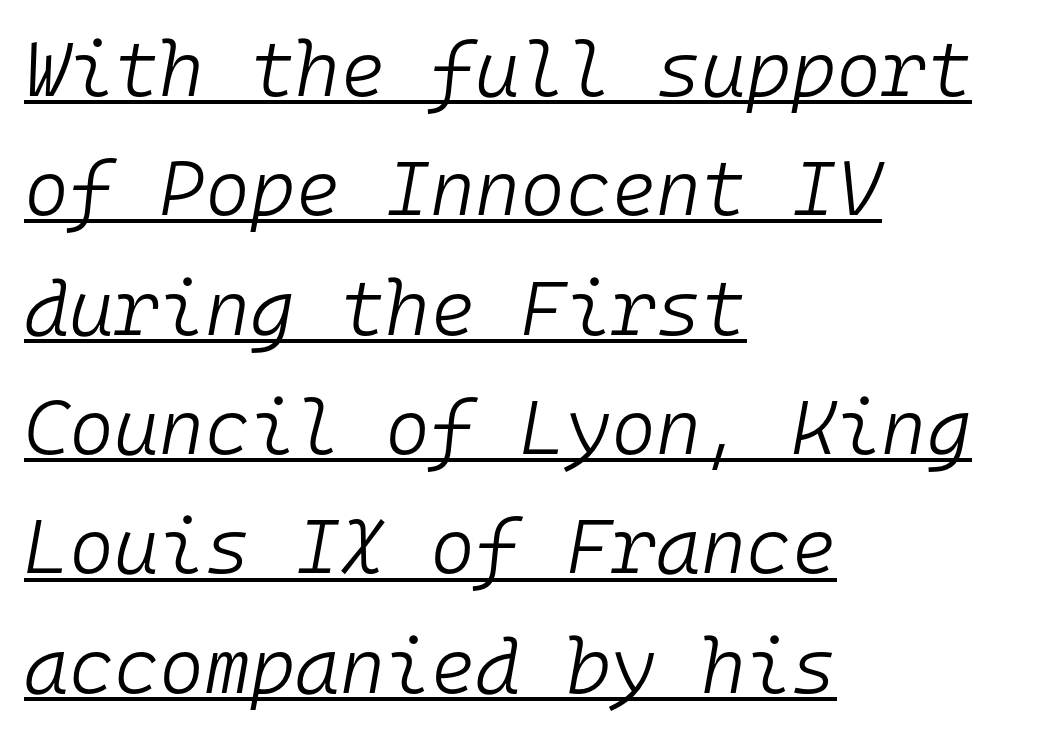
The image shows 77 px light type, italic (leaning right), monospaced; set left-aligned, normal line spacing (1.55x), normal letter spacing, underlined; low stroke contrast and a medium x-height.
